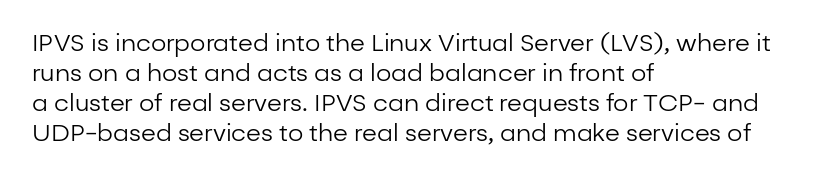
Honestly, there is no underline to notice here at all. The font's upright variant was chosen for this text. Horizontally, the lines are justified to the leading edge only. Bold? No — there's no thickening of the strokes.
